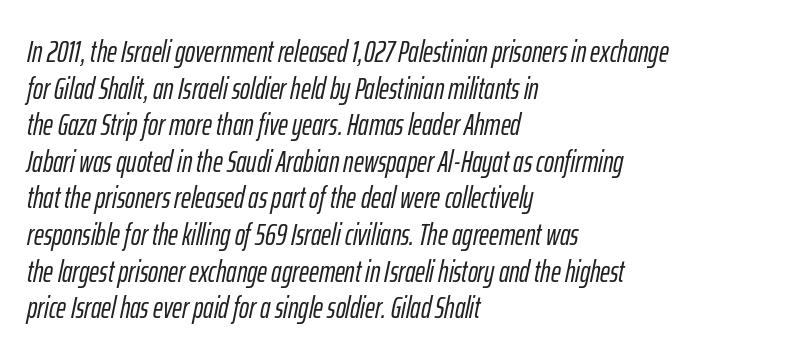
Tracking value appears to be zero — textbook default spacing. Posture: slanted. Words float on clear page, feet unadorned. Leftover space on each line is placed entirely after the last word. This sample has the flowing, uneven cadence of proportional lettering.
